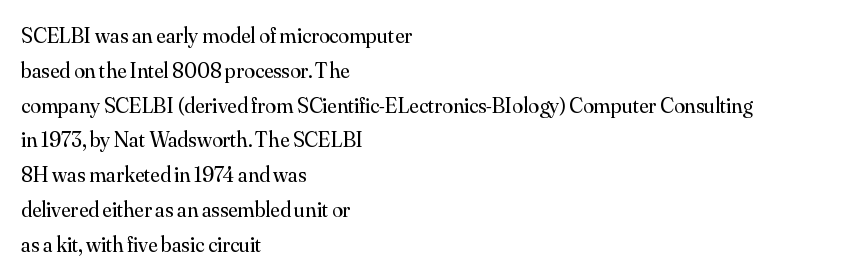
{"italic": "no", "bold": "no", "underline": "no", "align": "left", "line_spacing": "normal", "line_spacing_ratio": 1.58, "letter_spacing": "normal", "letter_spacing_em": 0.0, "glyph_px": 22}
